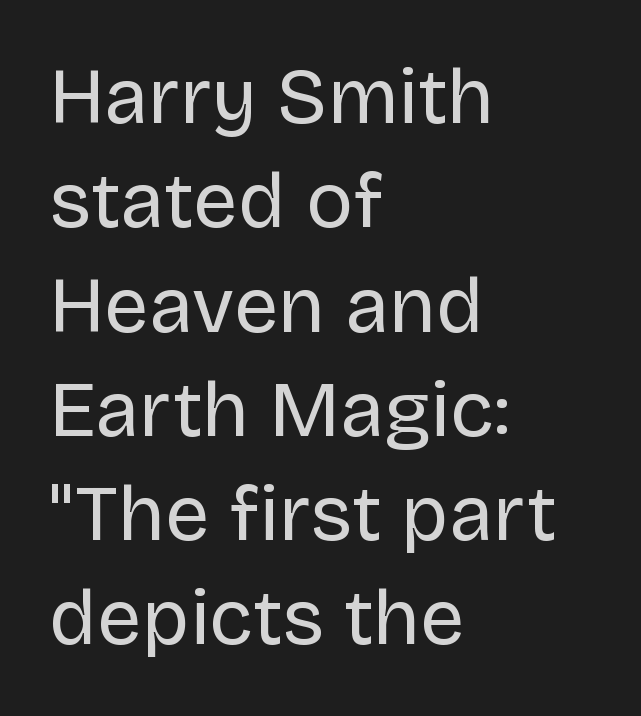
The image shows 79 px regular-weight sans-serif type, upright; set left-aligned, normal line spacing (1.32x), normal letter spacing, not underlined; low stroke contrast and a large x-height.
